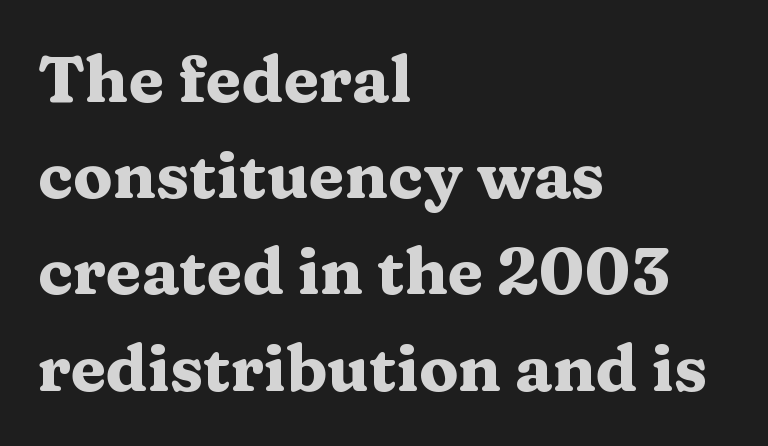
The letters sit at their default tracking, neither squeezed nor spread. Chunky letters — that's bold for sure. You can tell from the footed stems that serif type was used. Nope, not italic — everything's standing straight.
